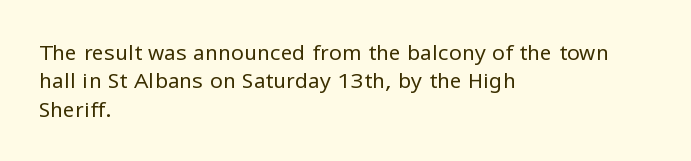
Evenly set lines give the paragraph a standard silhouette. Students, note that the glyphs here touch the page at normal intervals. In terms of posture, this sample is upright. Typeset ragged right — the left edge is the straight one.
